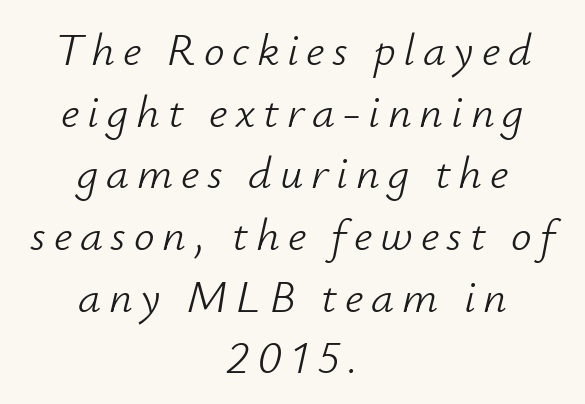
Q: Is the text bold? A: No.
Q: Is the text italic (slanted)? A: Yes, it leans right by about 12 degrees.
Q: Is the text underlined? A: No.
Q: How is the paragraph aligned? A: Centered.
Q: Is the spacing between lines tight, normal or loose? A: Normal.
Q: Width (condensed, normal, or wide)? A: Normal.
Q: Stroke contrast? A: Low.
Q: x-height? A: Small.
Q: Monospaced? A: No.
